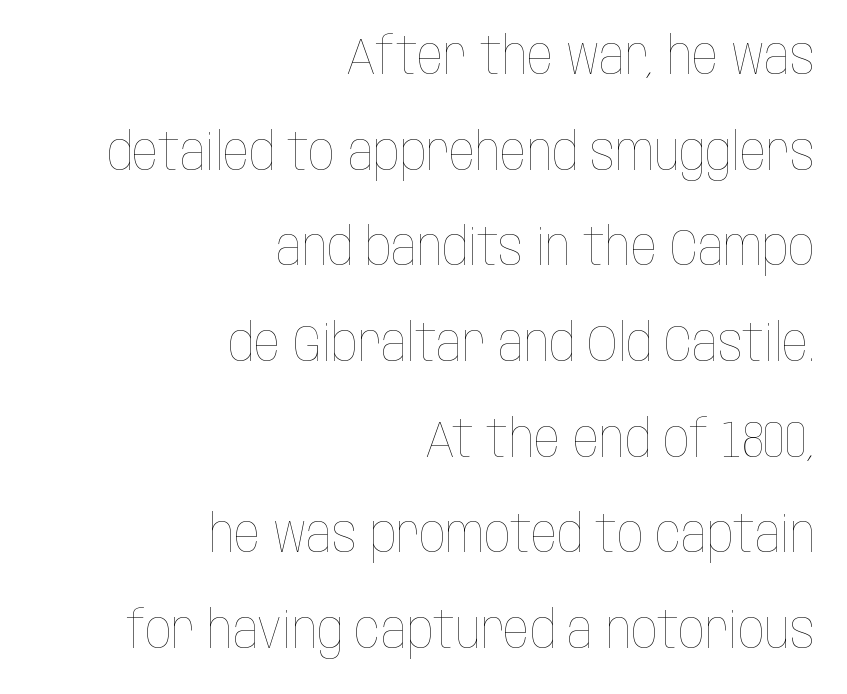
Q: Is the text bold? A: No.
Q: Is the text italic (slanted)? A: No, it is upright.
Q: Is the text underlined? A: No.
Q: How is the paragraph aligned? A: Right-aligned.
Q: Is the spacing between letters normal or unusually wide? A: Normal.
Q: Width (condensed, normal, or wide)? A: Condensed.
Q: Stroke contrast? A: Low.
Q: x-height? A: Large.
Q: Monospaced? A: No.
